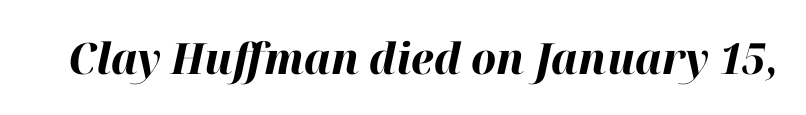
The image shows 43 px bold type, italic (leaning right); set normal letter spacing, not underlined; high stroke contrast and a medium x-height.
